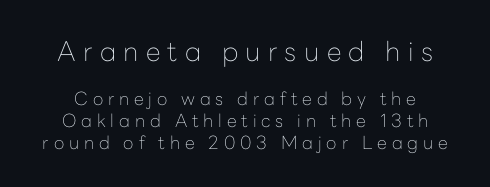
The image shows 27 px text type, upright; set line spacing 1.21x, unusually wide letter spacing (+0.27 em), not underlined; the first (top) block is 1.5x larger.
